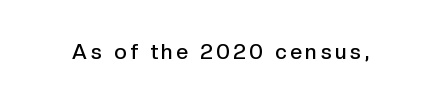
Q: Is the text bold? A: Semi-bold.
Q: Is the text italic (slanted)? A: No, it is upright.
Q: Is the text underlined? A: No.
